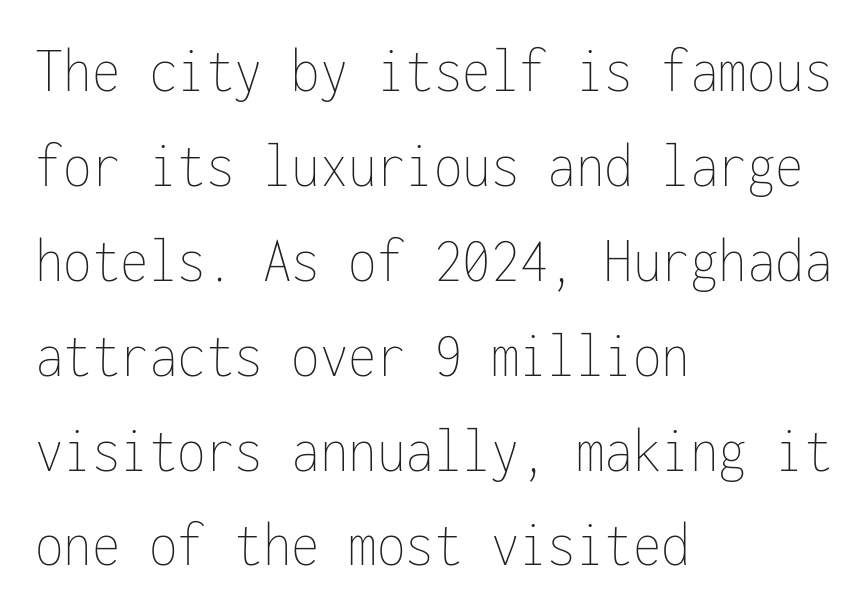
{"italic": "no", "bold": "no", "weight": "thin", "width": "condensed", "stroke_contrast": "low", "x_height": "medium", "monospaced": "yes", "underline": "no", "align": "left", "line_spacing": "normal", "line_spacing_ratio": 1.46, "letter_spacing": "normal", "letter_spacing_em": 0.0, "glyph_px": 65}
